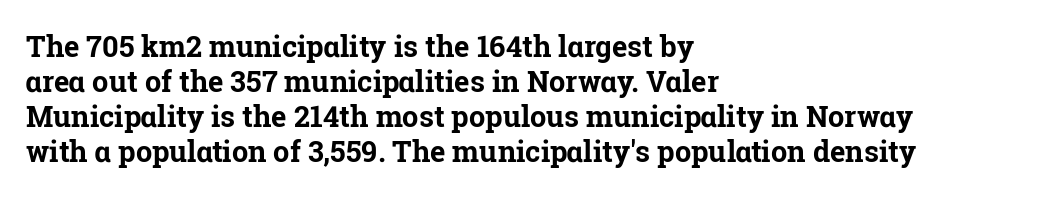
{"serif": "yes", "italic": "no", "bold": "yes", "weight": "bold", "width": "normal", "stroke_contrast": "low", "x_height": "medium", "monospaced": "no", "underline": "no", "align": "left", "line_spacing_ratio": 1.21, "letter_spacing": "normal", "letter_spacing_em": 0.0, "glyph_px": 29}
